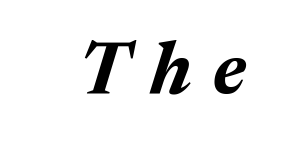
{"italic": "yes", "lean": "right", "slant_degrees": 17, "bold": "yes", "weight": "bold", "width": "normal", "stroke_contrast": "medium", "x_height": "medium", "monospaced": "no", "underline": "no", "letter_spacing": "wide", "letter_spacing_em": 0.29, "glyph_px": 74}
